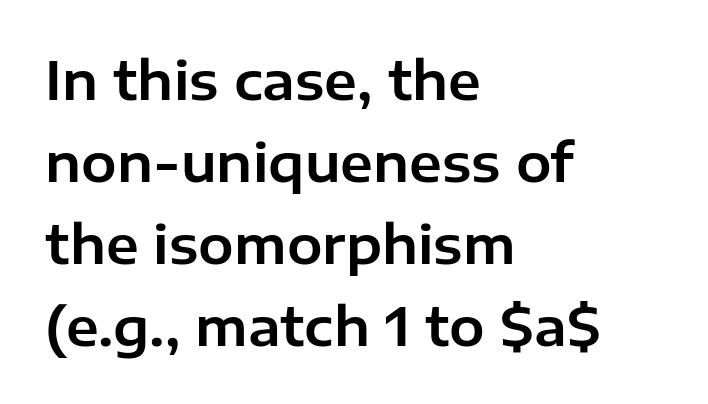
Q: Is the text italic (slanted)? A: No, it is upright.
Q: Is the typeface a serif or a sans-serif typeface? A: Sans-serif.
Q: Is the text underlined? A: No.
Q: How is the paragraph aligned? A: Left-aligned.
Q: Is the spacing between letters normal or unusually wide? A: Normal.
Q: Is the spacing between lines tight, normal or loose? A: Normal.
Q: Width (condensed, normal, or wide)? A: Normal.
Q: Stroke contrast? A: Low.
Q: x-height? A: Medium.
Q: Monospaced? A: No.
